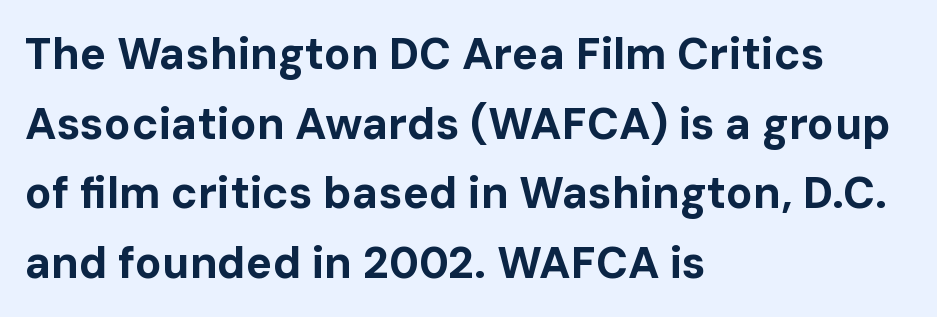
Q: Is the text bold? A: Yes.
Q: Is the text italic (slanted)? A: No, it is upright.
Q: Is the typeface a serif or a sans-serif typeface? A: Sans-serif.
Q: Is the text underlined? A: No.
Q: How is the paragraph aligned? A: Left-aligned.
Q: Is the spacing between letters normal or unusually wide? A: Normal.
Q: Is the spacing between lines tight, normal or loose? A: Normal.
Q: Width (condensed, normal, or wide)? A: Normal.
Q: Stroke contrast? A: Low.
Q: x-height? A: Medium.
Q: Monospaced? A: No.
